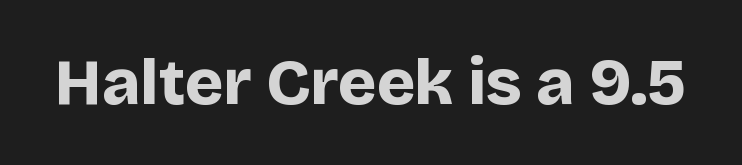
{"serif": "no", "italic": "no", "bold": "yes", "weight": "bold", "width": "normal", "stroke_contrast": "low", "x_height": "large", "monospaced": "no", "underline": "no", "letter_spacing": "normal", "letter_spacing_em": 0.0, "glyph_px": 65}
